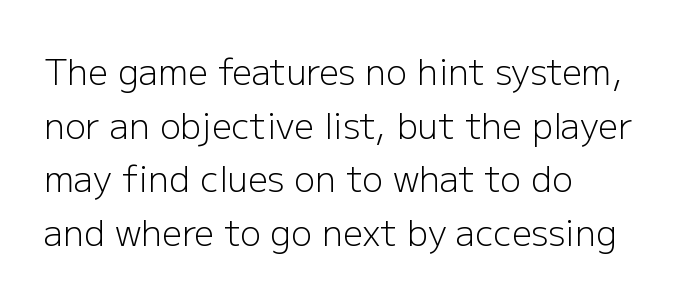
Q: Is the text bold? A: No.
Q: Is the text italic (slanted)? A: No, it is upright.
Q: Is the typeface a serif or a sans-serif typeface? A: Sans-serif.
Q: Is the text underlined? A: No.
Q: How is the paragraph aligned? A: Left-aligned.
Q: Is the spacing between letters normal or unusually wide? A: Normal.
Q: Is the spacing between lines tight, normal or loose? A: Normal.
Q: Width (condensed, normal, or wide)? A: Normal.
Q: Stroke contrast? A: Low.
Q: x-height? A: Medium.
Q: Monospaced? A: No.
